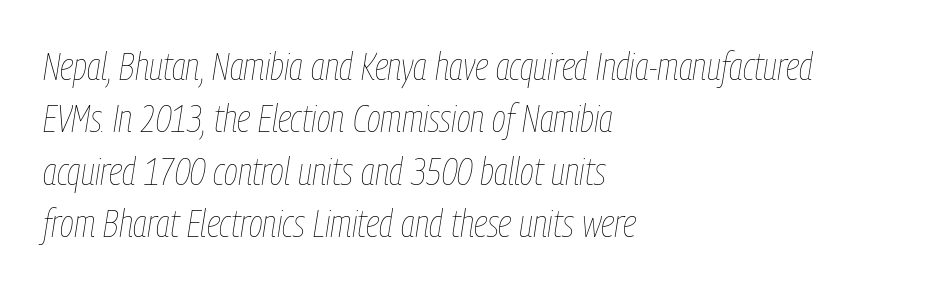
The image shows 38 px thin, condensed type, italic (leaning right); set left-aligned, normal line spacing (1.38x), normal letter spacing, not underlined; low stroke contrast and a medium x-height.
